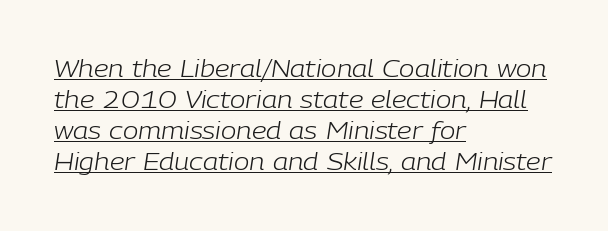
The image shows 23 px text type, italic (leaning right); set left-aligned, normal line spacing (1.35x), normal letter spacing, underlined.
